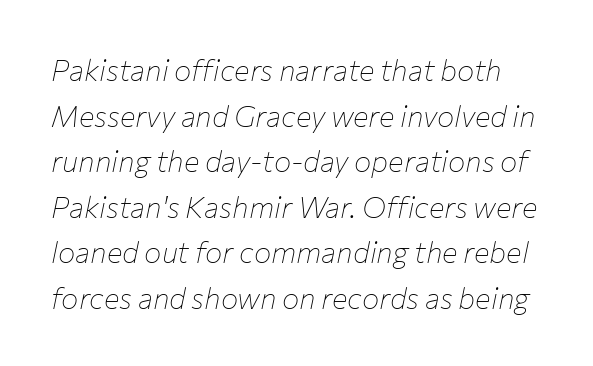
The image shows 29 px thin type, italic (leaning right); set normal line spacing (1.57x), normal letter spacing, not underlined; low stroke contrast and a medium x-height.
